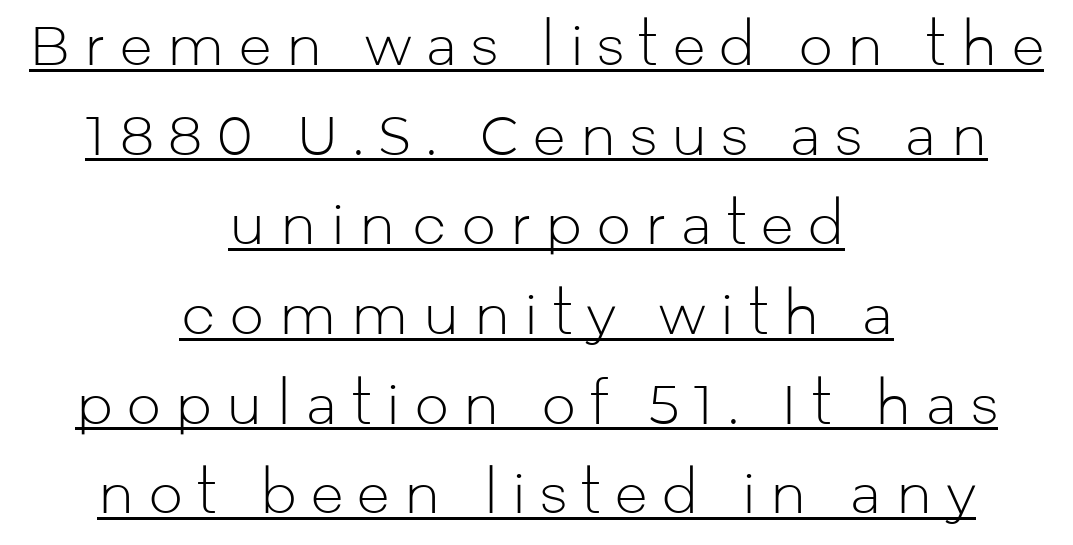
{"serif": "no", "italic": "no", "bold": "no", "weight": "light", "width": "normal", "stroke_contrast": "low", "x_height": "medium", "monospaced": "no", "underline": "yes", "align": "center", "line_spacing": "normal", "line_spacing_ratio": 1.66, "letter_spacing": "wide", "letter_spacing_em": 0.27, "glyph_px": 54}
